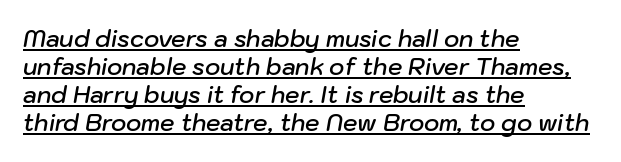
The image shows 23 px text type, italic (leaning right); set left-aligned, line spacing 1.22x, normal letter spacing, underlined.
